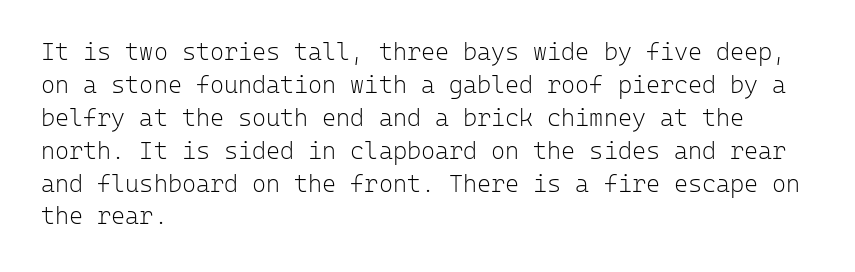
Q: Is the text bold? A: No.
Q: Is the text italic (slanted)? A: No, it is upright.
Q: Is the text underlined? A: No.
Q: How is the paragraph aligned? A: Left-aligned.
Q: Is the spacing between letters normal or unusually wide? A: Normal.
Q: Is the spacing between lines tight, normal or loose? A: Normal.
